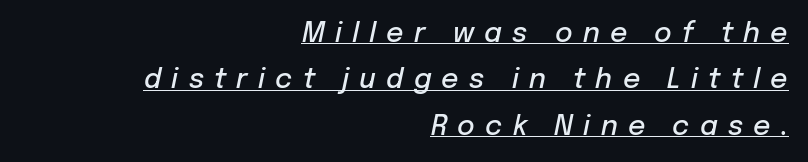
The image shows 27 px text type, italic (leaning right); set right-aligned, line spacing 1.72x, unusually wide letter spacing (+0.38 em), underlined.
